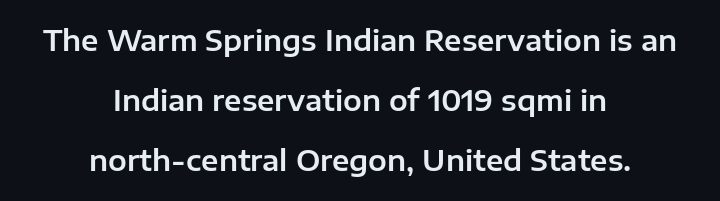
One glance says open: line gaps are wider than usual. Tall strokes in this sample are plumb rather than angled. The rendering shows plain stroke endings on the letterforms — a sans-serif design. You could not count columns in this text — the font is proportionally spaced. Nobody drew a line under any word here. In terms of letterspacing, this is plain default setting.
